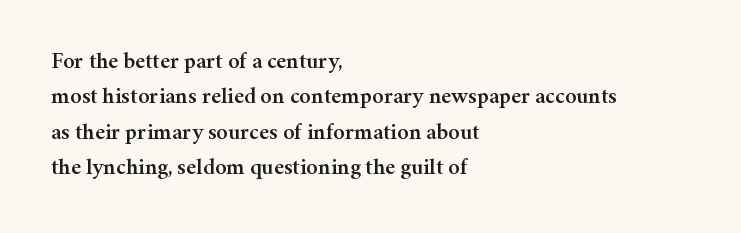
Q: Is the text italic (slanted)? A: No, it is upright.
Q: Is the text underlined? A: No.
Q: How is the paragraph aligned? A: Left-aligned.
Q: Is the spacing between letters normal or unusually wide? A: Normal.
Q: Is the spacing between lines tight, normal or loose? A: Normal.
